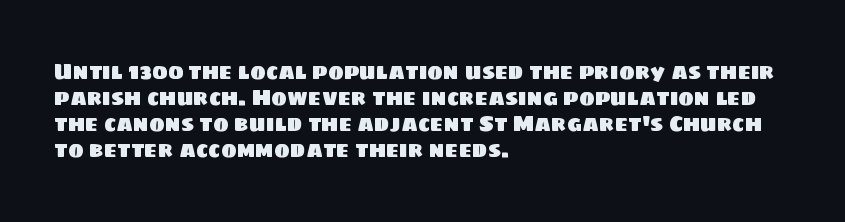
Q: Is the text underlined? A: No.
Q: How is the paragraph aligned? A: Left-aligned.
Q: Is the spacing between letters normal or unusually wide? A: Normal.
